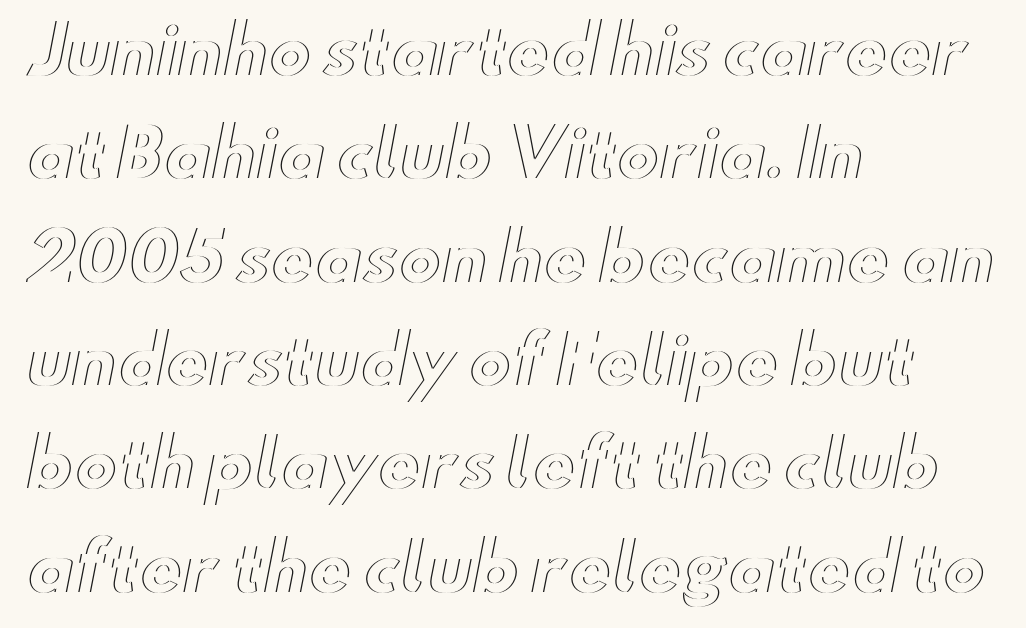
{"width": "wide", "x_height": "small", "monospaced": "no", "underline": "no", "align": "left", "line_spacing": "normal", "line_spacing_ratio": 1.59, "letter_spacing": "normal", "letter_spacing_em": 0.0, "glyph_px": 65}
